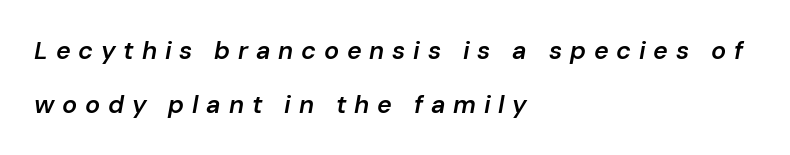
{"italic": "yes", "lean": "right", "slant_degrees": 10, "bold": "semi", "underline": "no", "align": "left", "line_spacing": "loose", "line_spacing_ratio": 2.15, "letter_spacing": "wide", "letter_spacing_em": 0.31, "glyph_px": 25}
